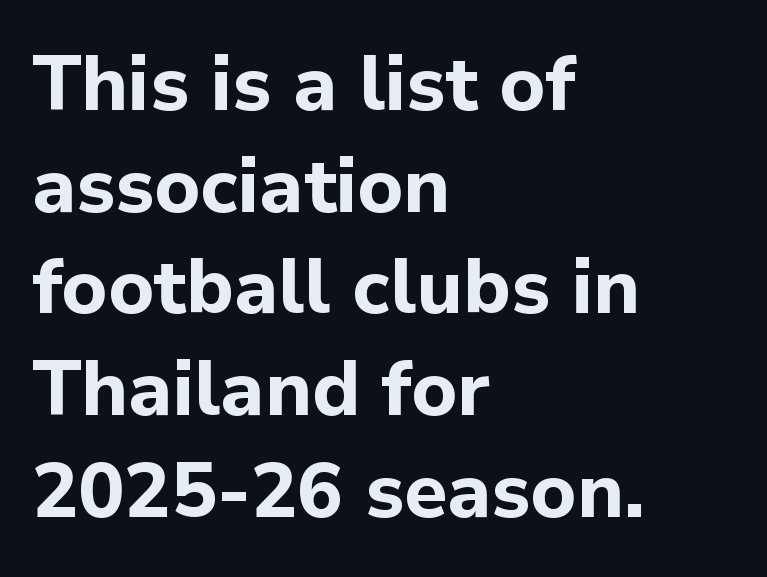
These lines stack with their left ends in a neat column. Quick note: not italic, upright. The rendering shows plain stroke endings on the letterforms — a sans-serif design. The rendering uses natural spacing where letterforms have individual widths. If you measured baseline to baseline, you'd find a middling distance.
